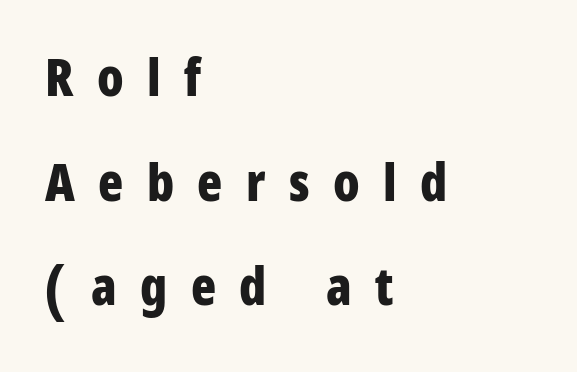
{"serif": "no", "italic": "no", "bold": "yes", "weight": "bold", "width": "condensed", "stroke_contrast": "low", "x_height": "large", "monospaced": "no", "underline": "no", "align": "left", "line_spacing": "loose", "line_spacing_ratio": 2.01, "letter_spacing": "wide", "letter_spacing_em": 0.45, "glyph_px": 52}
